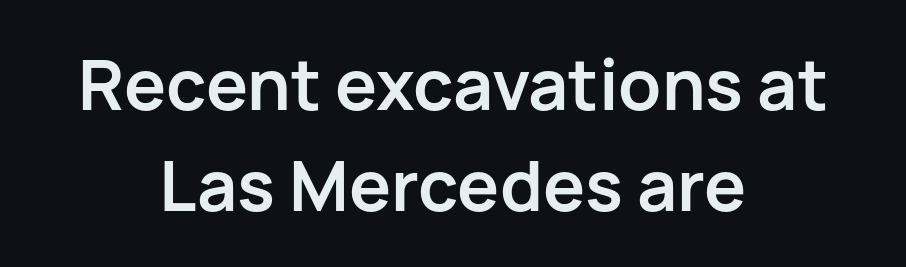
{"serif": "no", "italic": "no", "bold": "yes", "weight": "semibold", "width": "normal", "stroke_contrast": "low", "x_height": "medium", "monospaced": "no", "underline": "no", "align": "center", "line_spacing": "normal", "line_spacing_ratio": 1.44, "letter_spacing": "normal", "letter_spacing_em": 0.0, "glyph_px": 70}
